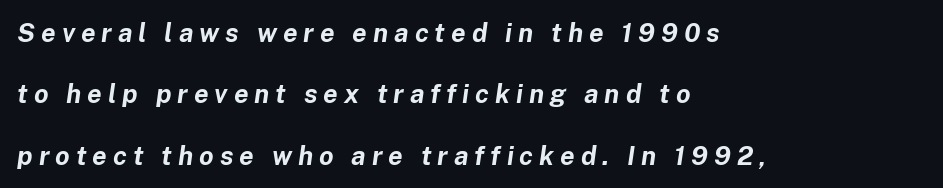
The image shows 26 px bold type, italic (leaning right); set left-aligned, loose line spacing (2.36x), unusually wide letter spacing (+0.23 em), not underlined.
